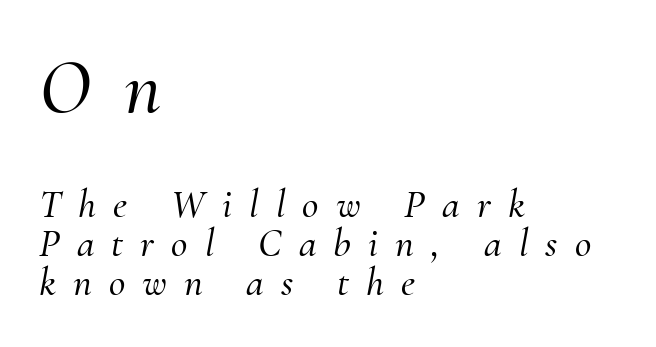
{"serif": "yes", "italic": "yes", "lean": "right", "slant_degrees": 10, "width": "normal", "stroke_contrast": "medium", "x_height": "small", "monospaced": "no", "underline": "no", "align": "left", "line_spacing": "tight", "line_spacing_ratio": 0.98, "letter_spacing": "wide", "letter_spacing_em": 0.43, "larger_block": "first", "size_ratio": 1.98, "glyph_px": 79}
